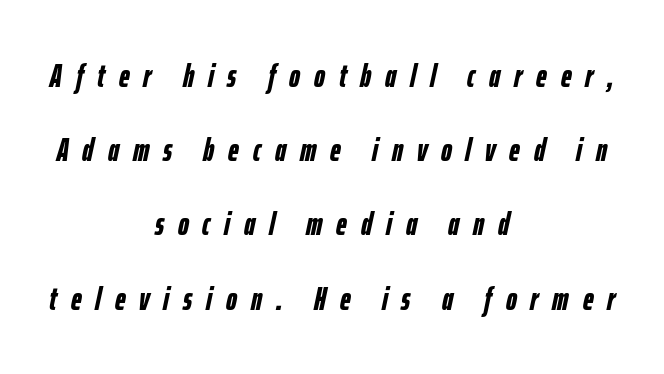
Q: Is the text bold? A: Yes.
Q: Is the text italic (slanted)? A: Yes, it leans right by about 12 degrees.
Q: Is the text underlined? A: No.
Q: How is the paragraph aligned? A: Centered.
Q: Is the spacing between letters normal or unusually wide? A: Unusually wide.
Q: Is the spacing between lines tight, normal or loose? A: Loose.
Q: Width (condensed, normal, or wide)? A: Condensed.
Q: Stroke contrast? A: Low.
Q: x-height? A: Medium.
Q: Monospaced? A: No.
